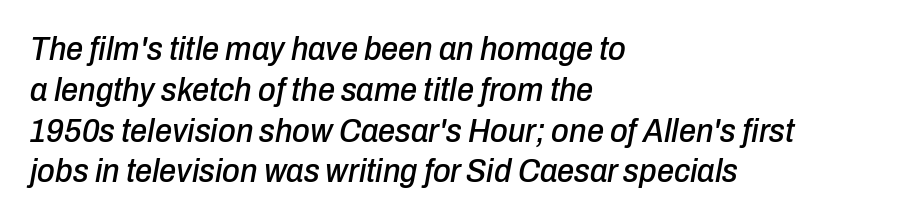
This rendering features lettering with no underline. Yep, that's italic — everything's leaning. Which margin do the lines hug? The left one — the right edge is uneven. The letters advance in unequal steps, a hallmark of proportional type.
